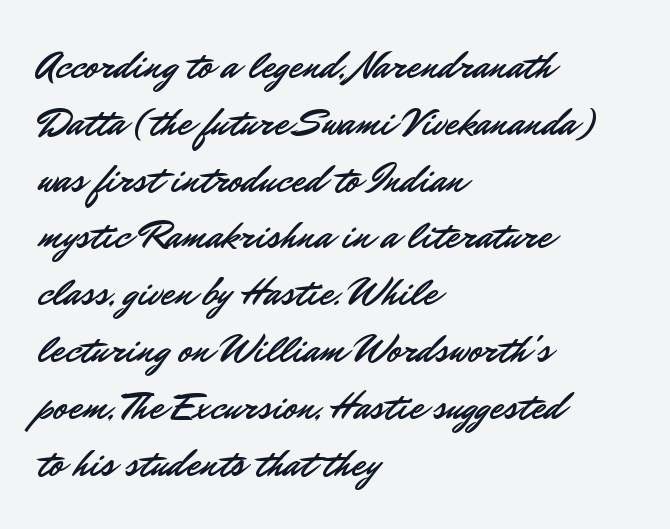
{"serif": "no", "width": "normal", "stroke_contrast": "low", "x_height": "small", "monospaced": "no", "underline": "no", "align": "left", "line_spacing": "normal", "line_spacing_ratio": 1.42, "letter_spacing": "normal", "letter_spacing_em": 0.0, "glyph_px": 40}
